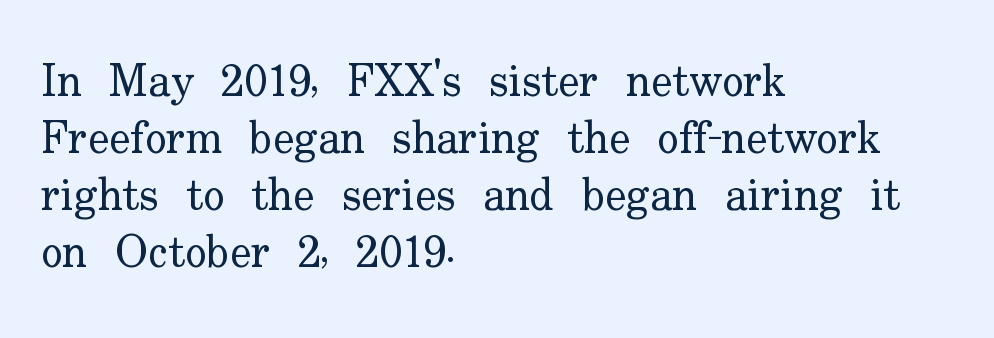
Teacher's note: observe the even left margin — that is flush-left alignment. Does the leading feel generous? No, just average. The zone under the glyphs is completely vacant. Italic: no, the glyphs are upright roman.
